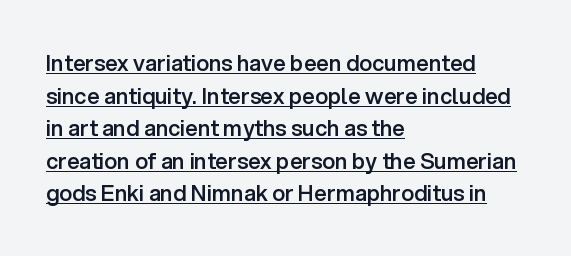
Q: Is the text bold? A: Semi-bold.
Q: Is the text italic (slanted)? A: No, it is upright.
Q: Is the text underlined? A: Yes.
Q: How is the paragraph aligned? A: Left-aligned.
Q: Is the spacing between letters normal or unusually wide? A: Normal.
Q: Is the spacing between lines tight, normal or loose? A: Normal.
